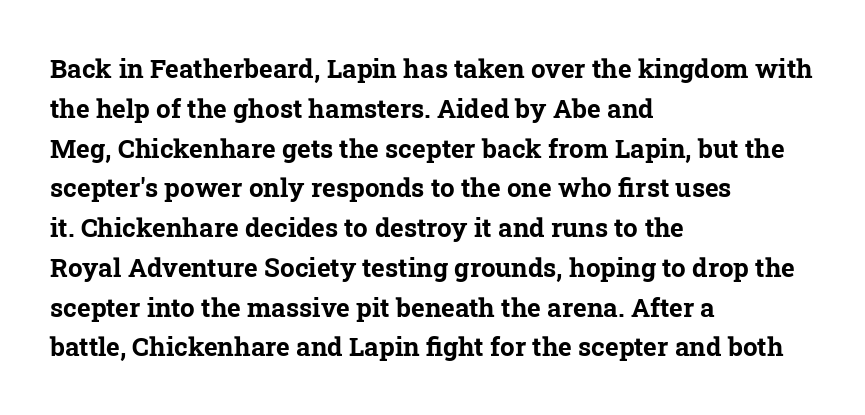
Q: Is the text bold? A: Yes.
Q: Is the text underlined? A: No.
Q: How is the paragraph aligned? A: Left-aligned.
Q: Is the spacing between letters normal or unusually wide? A: Normal.
Q: Is the spacing between lines tight, normal or loose? A: Normal.
